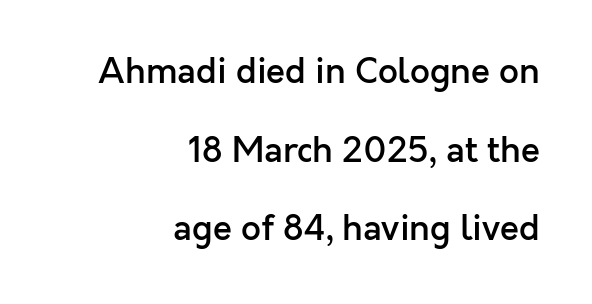
Q: Is the text bold? A: Semi-bold.
Q: Is the text italic (slanted)? A: No, it is upright.
Q: Is the typeface a serif or a sans-serif typeface? A: Sans-serif.
Q: Is the text underlined? A: No.
Q: How is the paragraph aligned? A: Right-aligned.
Q: Is the spacing between letters normal or unusually wide? A: Normal.
Q: Is the spacing between lines tight, normal or loose? A: Loose.
Q: Width (condensed, normal, or wide)? A: Normal.
Q: x-height? A: Medium.
Q: Monospaced? A: No.
